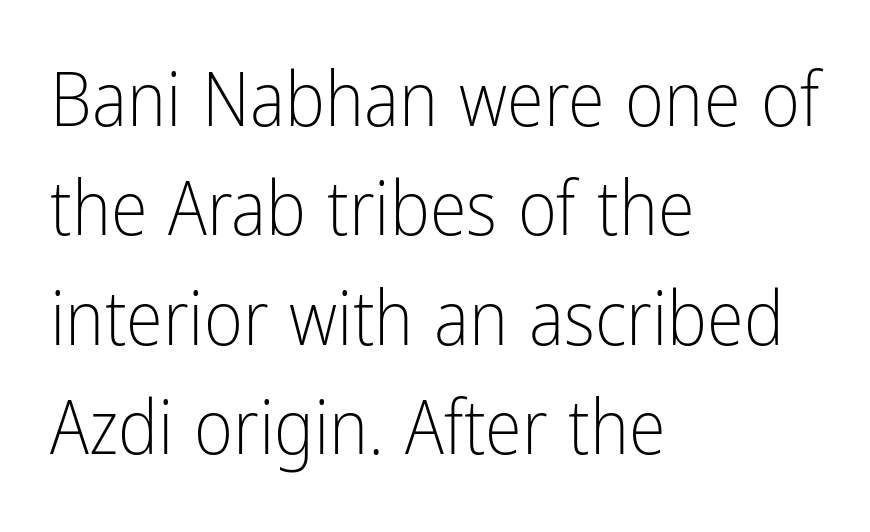
The image shows 75 px light, condensed sans-serif type, upright; set left-aligned, normal line spacing (1.46x), normal letter spacing, not underlined; low stroke contrast and a medium x-height.
